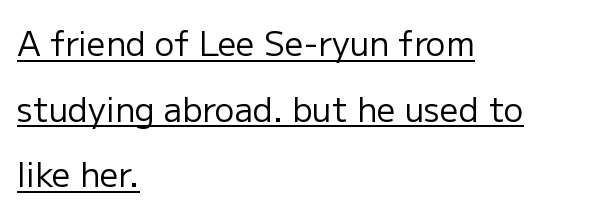
Q: Is the text bold? A: No.
Q: Is the text italic (slanted)? A: No, it is upright.
Q: Is the typeface a serif or a sans-serif typeface? A: Sans-serif.
Q: Is the text underlined? A: Yes.
Q: How is the paragraph aligned? A: Left-aligned.
Q: Is the spacing between letters normal or unusually wide? A: Normal.
Q: Is the spacing between lines tight, normal or loose? A: Loose.
Q: Width (condensed, normal, or wide)? A: Normal.
Q: Stroke contrast? A: Low.
Q: x-height? A: Medium.
Q: Monospaced? A: No.
